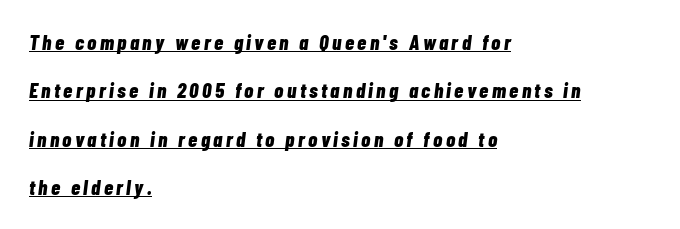
Observe the lean: these are italic letterforms. This block would shrink considerably if given ordinary leading; it's expanded now. One-word summary of the alignment: left. How heavy is the stroke? Heavy — this is a bold. Caption: lettering with a line underneath.
